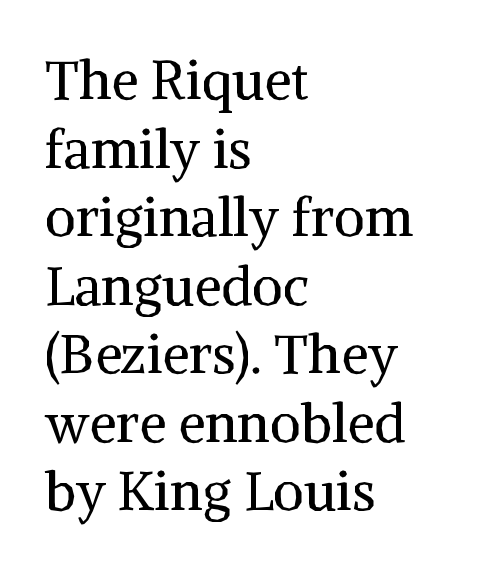
The rag falls on the right side of this text block. Inter-character spacing is left at the font's built-in metrics. One glance says typical: line gaps are just what's usual. Quick note: not italic, upright. The space directly below the letters is spotless.
